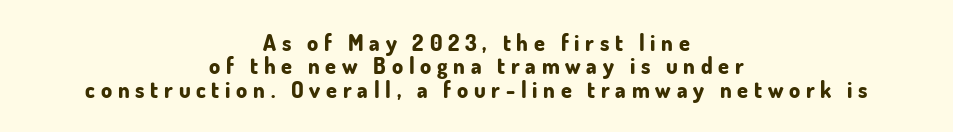
What stands out about the letter spacing? Its width — letters are far apart. Upright lettering throughout. You'd pick this weight for a headline — it's a proper bold. The foot of each line stays bare and open.
